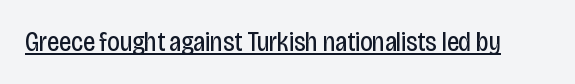
Vertical stems look standard width or narrower in stroke. This sample carries an underscore along the baseline area. Notice how the stems are strictly vertical — no italics here. Spacing between characters is what you'd get straight out of the box.
